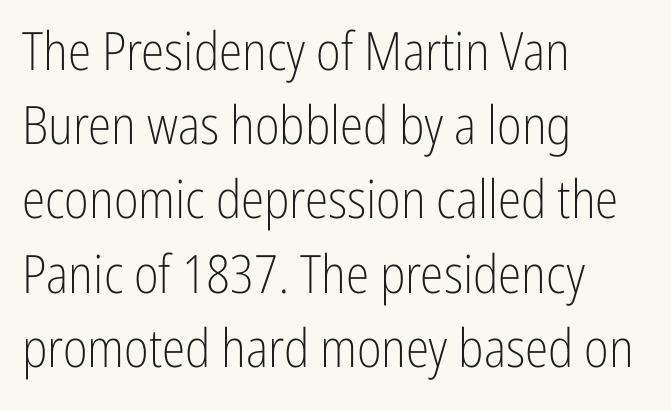
The image shows 53 px light, condensed sans-serif type, upright; set left-aligned, normal line spacing (1.4x), normal letter spacing, not underlined; low stroke contrast and a medium x-height.
